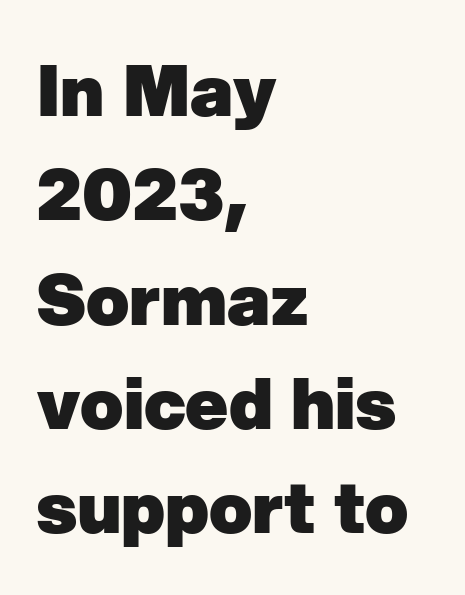
The image shows 71 px heavy sans-serif type; set left-aligned, normal line spacing (1.47x), normal letter spacing, not underlined; low stroke contrast and a medium x-height.
